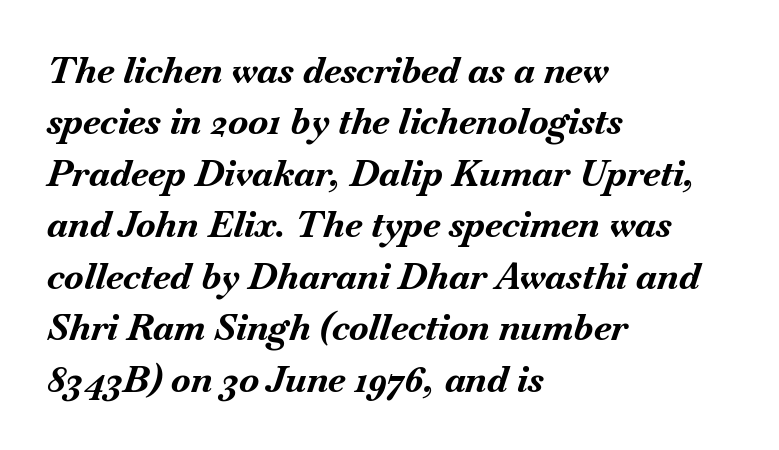
Bold? Absolutely — the strokes are thick and heavy. Observe the lean: these are italic letterforms. Type without underlining. Compared with a centered layout, this one pins lines to the left instead. Each letter keeps its own natural width here, so spacing adapts to shape.
